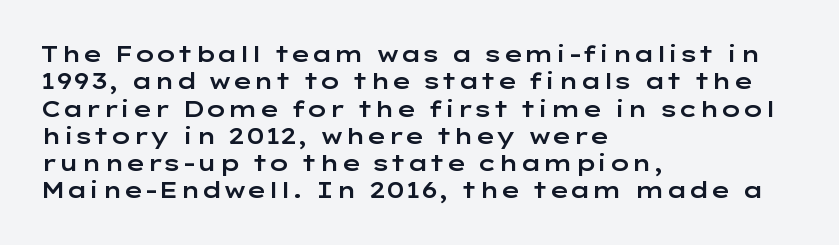
The image shows 22 px text type, upright; set left-aligned, line spacing 1.24x, normal letter spacing, not underlined.
